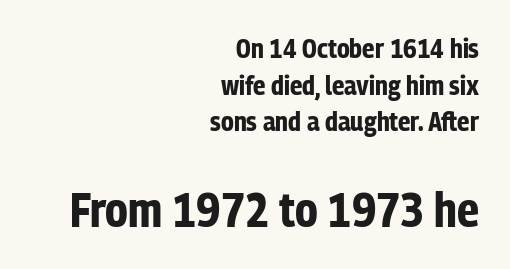
Q: Is the text bold? A: Yes.
Q: Is the text italic (slanted)? A: No, it is upright.
Q: Is the typeface a serif or a sans-serif typeface? A: Sans-serif.
Q: Is the text underlined? A: No.
Q: How is the paragraph aligned? A: Right-aligned.
Q: Is the spacing between letters normal or unusually wide? A: Normal.
Q: Is the spacing between lines tight, normal or loose? A: Normal.
Q: Which block of text is set in a larger size, the first (top) or the second (bottom)? A: The second (bottom) one.
Q: Width (condensed, normal, or wide)? A: Condensed.
Q: Stroke contrast? A: Low.
Q: x-height? A: Medium.
Q: Monospaced? A: No.
